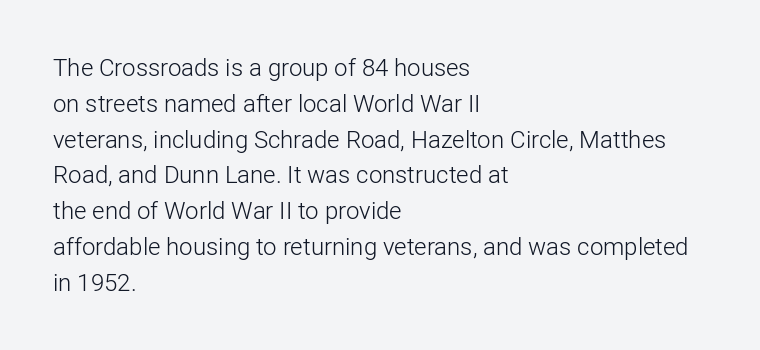
{"italic": "no", "bold": "no", "underline": "no", "align": "left", "line_spacing": "normal", "line_spacing_ratio": 1.49, "letter_spacing": "normal", "letter_spacing_em": 0.0, "glyph_px": 24}
